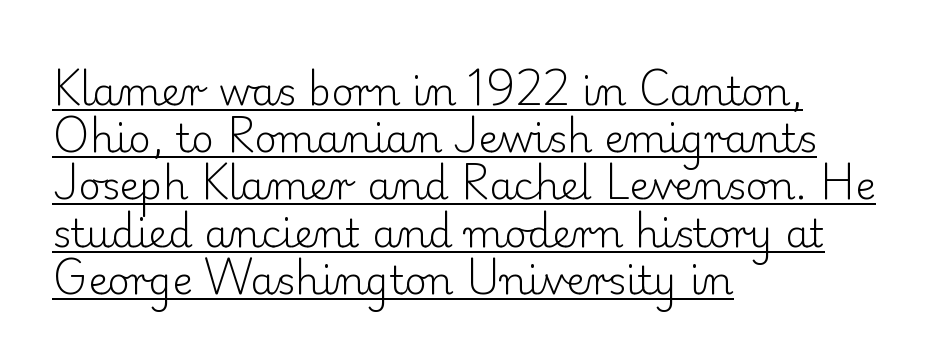
{"italic": "no", "bold": "no", "weight": "light", "width": "normal", "stroke_contrast": "low", "x_height": "small", "monospaced": "no", "underline": "yes", "align": "left", "line_spacing_ratio": 1.21, "letter_spacing": "normal", "letter_spacing_em": 0.0, "glyph_px": 39}
